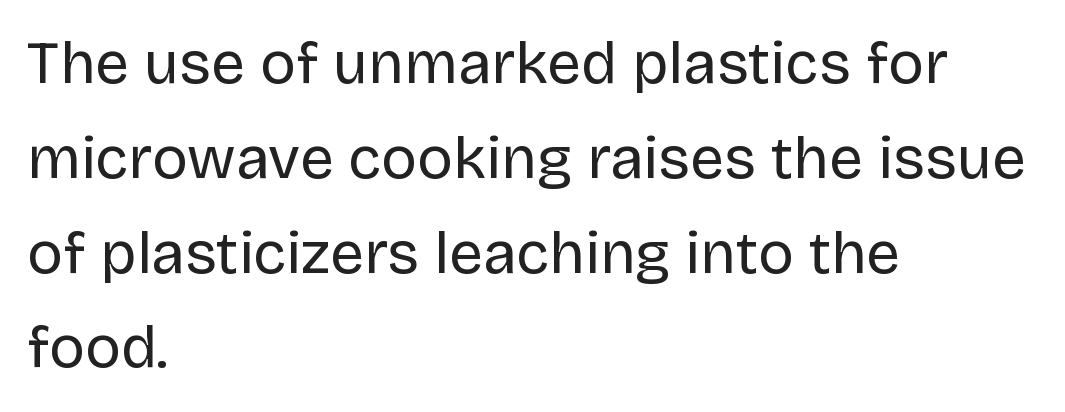
Q: Is the text bold? A: No.
Q: Is the text italic (slanted)? A: No, it is upright.
Q: Is the typeface a serif or a sans-serif typeface? A: Sans-serif.
Q: Is the text underlined? A: No.
Q: How is the paragraph aligned? A: Left-aligned.
Q: Is the spacing between letters normal or unusually wide? A: Normal.
Q: Is the spacing between lines tight, normal or loose? A: Normal.
Q: Width (condensed, normal, or wide)? A: Normal.
Q: Stroke contrast? A: Low.
Q: x-height? A: Large.
Q: Monospaced? A: No.
